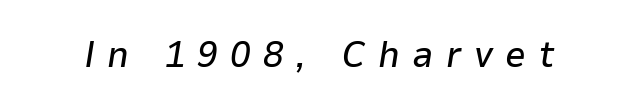
Beneath every word, the page is bare. You can tell it's italic because the verticals aren't actually vertical. Looks like regular typesetting: each glyph gets only the width it needs. Letter spacing: wide.
